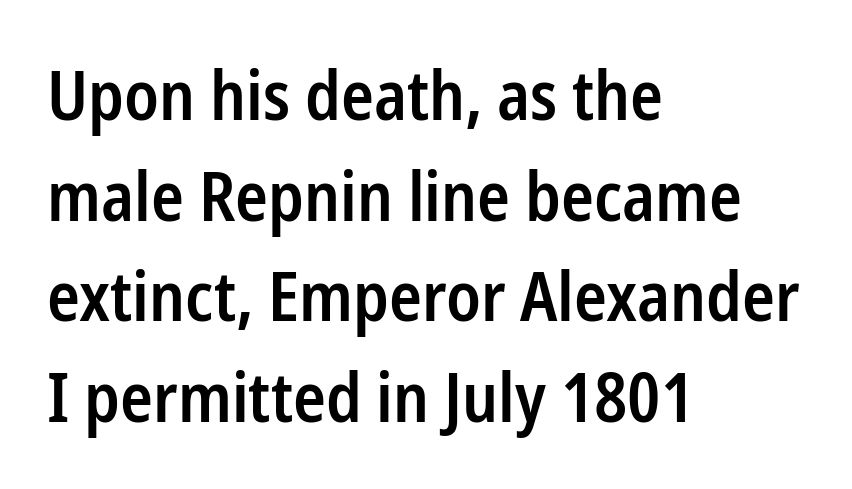
{"serif": "no", "italic": "no", "bold": "semi", "weight": "semibold", "width": "condensed", "stroke_contrast": "low", "x_height": "medium", "monospaced": "no", "underline": "no", "align": "left", "line_spacing": "normal", "line_spacing_ratio": 1.48, "letter_spacing": "normal", "letter_spacing_em": 0.0, "glyph_px": 68}
